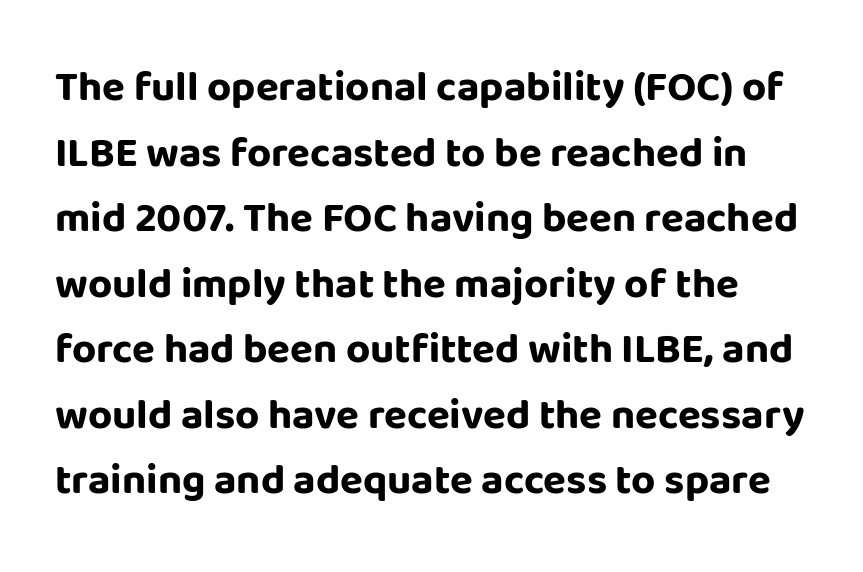
The image shows 42 px bold sans-serif type, upright; set normal line spacing (1.56x), normal letter spacing, not underlined; low stroke contrast and a large x-height.
